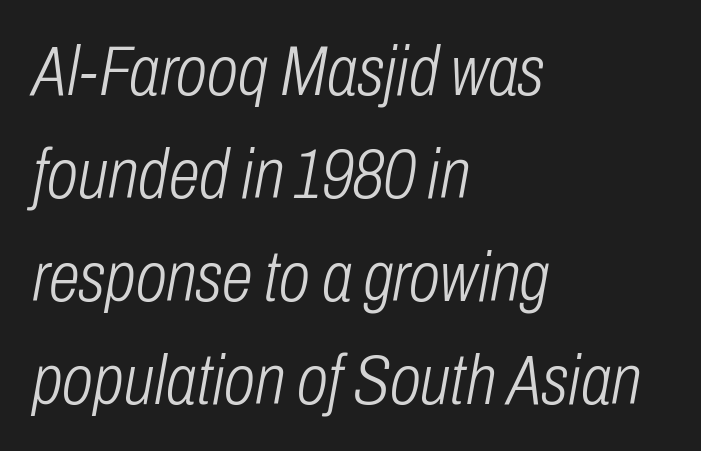
{"italic": "yes", "lean": "right", "slant_degrees": 10, "bold": "no", "weight": "light", "width": "condensed", "stroke_contrast": "low", "x_height": "medium", "monospaced": "no", "underline": "no", "align": "left", "line_spacing": "normal", "line_spacing_ratio": 1.45, "letter_spacing": "normal", "letter_spacing_em": 0.0, "glyph_px": 71}
